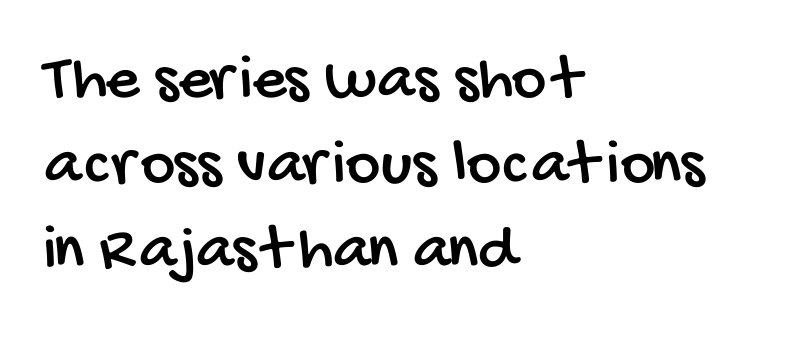
{"serif": "no", "width": "condensed", "stroke_contrast": "low", "x_height": "large", "monospaced": "no", "underline": "no", "align": "left", "line_spacing": "normal", "line_spacing_ratio": 1.29, "letter_spacing": "normal", "letter_spacing_em": 0.0, "glyph_px": 66}
